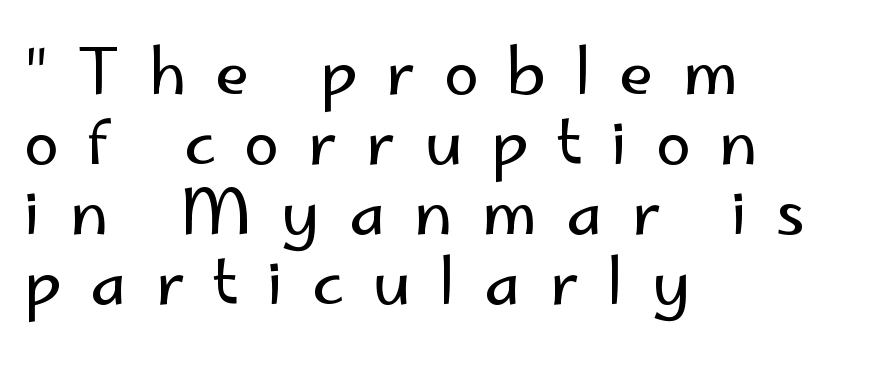
The image shows 63 px regular-weight sans-serif type, upright; set left-aligned, tight line spacing (1.11x), unusually wide letter spacing (+0.45 em), not underlined; low stroke contrast and a small x-height.
